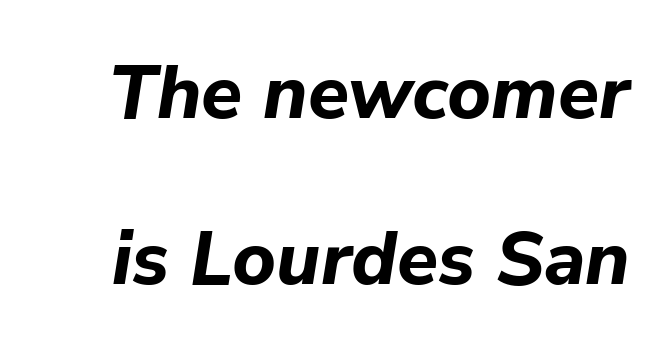
The image shows 75 px bold type, italic (leaning right); set loose line spacing (2.22x), normal letter spacing, not underlined; low stroke contrast and a medium x-height.
